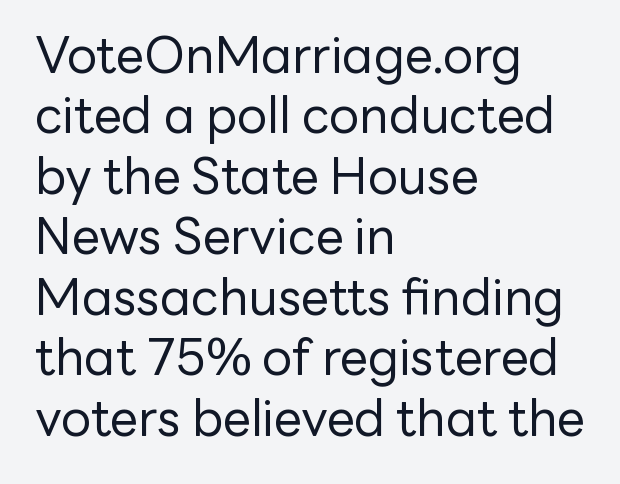
Q: Is the text bold? A: No.
Q: Is the text italic (slanted)? A: No, it is upright.
Q: Is the typeface a serif or a sans-serif typeface? A: Sans-serif.
Q: Is the text underlined? A: No.
Q: How is the paragraph aligned? A: Left-aligned.
Q: Is the spacing between letters normal or unusually wide? A: Normal.
Q: Width (condensed, normal, or wide)? A: Normal.
Q: Stroke contrast? A: Low.
Q: x-height? A: Medium.
Q: Monospaced? A: No.
